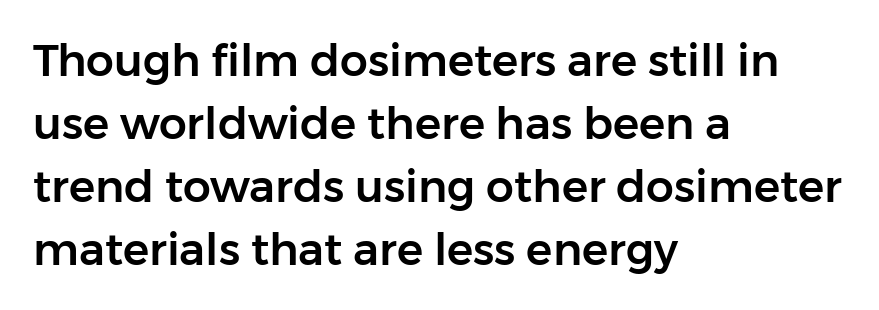
Q: Is the text italic (slanted)? A: No, it is upright.
Q: Is the typeface a serif or a sans-serif typeface? A: Sans-serif.
Q: Is the text underlined? A: No.
Q: How is the paragraph aligned? A: Left-aligned.
Q: Is the spacing between letters normal or unusually wide? A: Normal.
Q: Is the spacing between lines tight, normal or loose? A: Normal.
Q: Width (condensed, normal, or wide)? A: Normal.
Q: Stroke contrast? A: Low.
Q: x-height? A: Medium.
Q: Monospaced? A: No.
